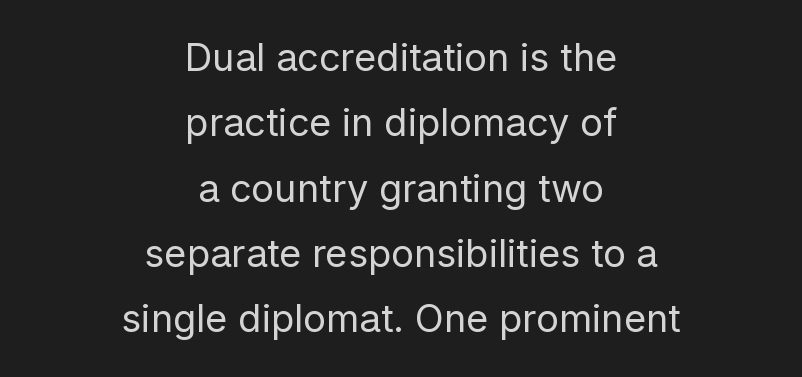
The image shows 38 px regular-weight sans-serif type, upright; set centered, line spacing 1.72x, normal letter spacing, not underlined; low stroke contrast and a medium x-height.
